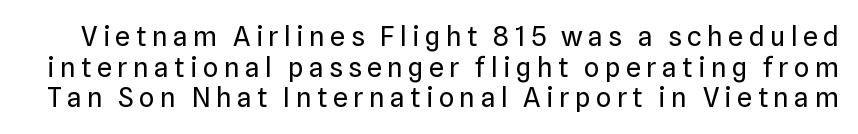
You could only call the tracking loose — the letters float apart. A bare baseline throughout the passage. Very little white space separates one row of letters from the next. In terms of posture, this sample is upright. The cut favours lightness, reaching ordinary text weight at its darkest.
